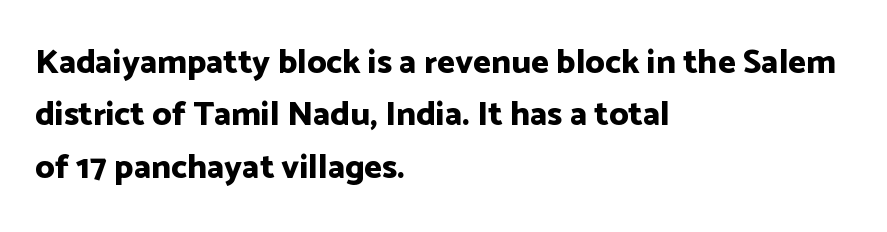
{"serif": "no", "italic": "no", "bold": "yes", "weight": "bold", "width": "normal", "stroke_contrast": "low", "x_height": "medium", "monospaced": "no", "underline": "no", "align": "left", "line_spacing": "normal", "line_spacing_ratio": 1.54, "letter_spacing": "normal", "letter_spacing_em": 0.0, "glyph_px": 34}
